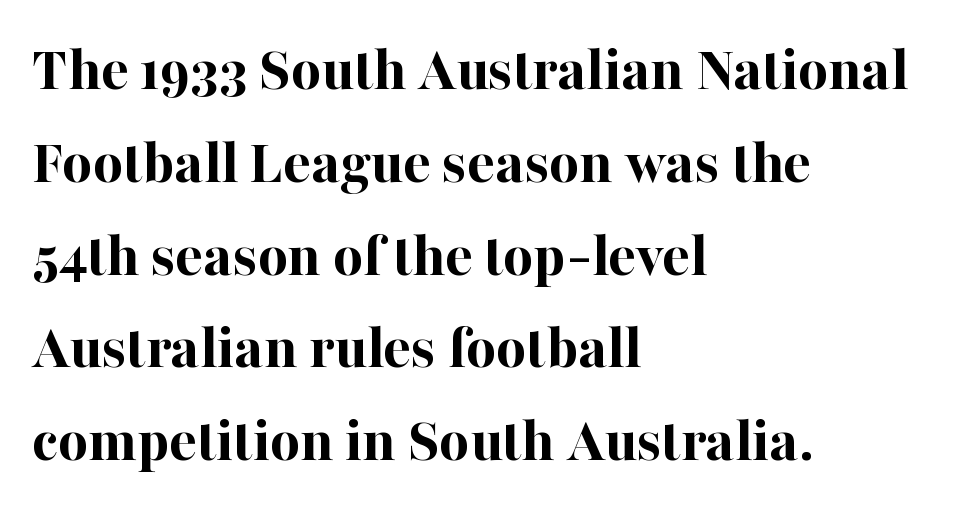
{"serif": "yes", "italic": "no", "bold": "yes", "weight": "bold", "width": "normal", "stroke_contrast": "high", "x_height": "medium", "monospaced": "no", "underline": "no", "align": "left", "line_spacing": "normal", "line_spacing_ratio": 1.45, "letter_spacing": "normal", "letter_spacing_em": 0.0, "glyph_px": 64}
